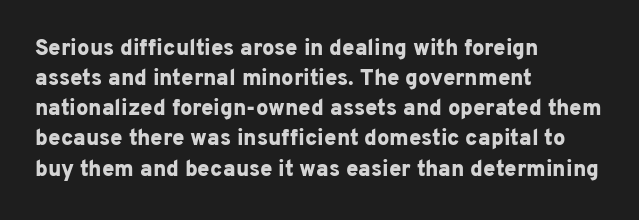
The image shows 22 px bold type, upright; set left-aligned, normal line spacing (1.37x), normal letter spacing, not underlined.
